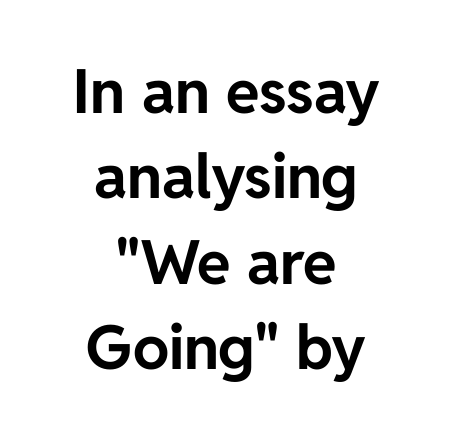
{"serif": "no", "italic": "no", "bold": "yes", "weight": "bold", "width": "normal", "stroke_contrast": "low", "x_height": "medium", "monospaced": "no", "underline": "no", "align": "center", "line_spacing": "normal", "line_spacing_ratio": 1.4, "letter_spacing": "normal", "letter_spacing_em": 0.0, "glyph_px": 61}
